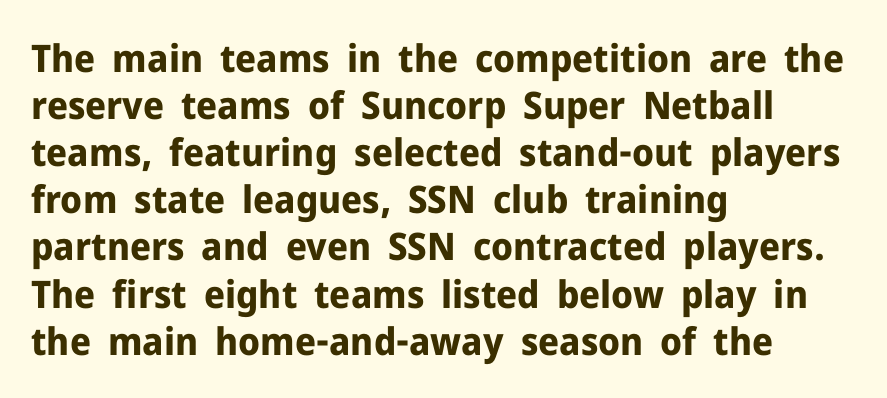
Weight: bold. Note: no serifs on the glyphs. Words appear dense and cohesive because spacing is normal. Beneath every word, the page is bare.
